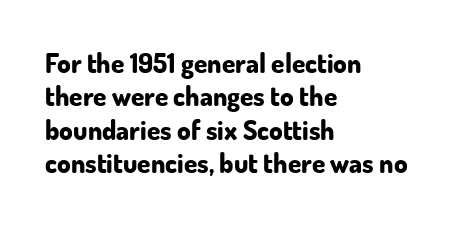
Q: Is the text bold? A: Yes.
Q: Is the text italic (slanted)? A: No, it is upright.
Q: Is the text underlined? A: No.
Q: How is the paragraph aligned? A: Left-aligned.
Q: Is the spacing between letters normal or unusually wide? A: Normal.
